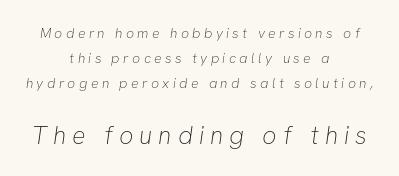
Q: Is the text bold? A: No.
Q: Is the text underlined? A: No.
Q: How is the paragraph aligned? A: Centered.
Q: Is the spacing between letters normal or unusually wide? A: Unusually wide.
Q: Which block of text is set in a larger size, the first (top) or the second (bottom)? A: The second (bottom) one.
